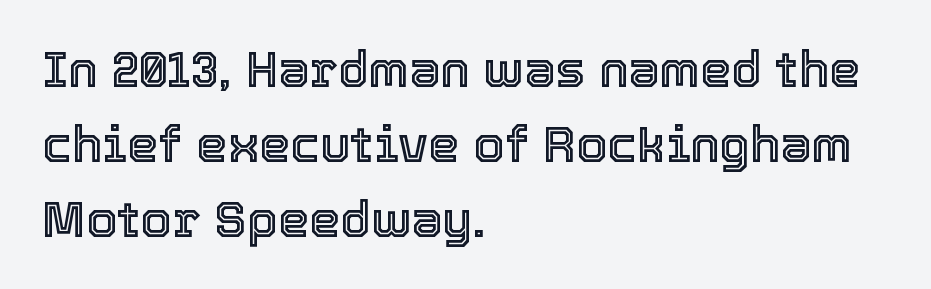
The image shows 50 px text type, upright; set left-aligned, normal line spacing (1.5x), normal letter spacing, not underlined; a medium x-height.
